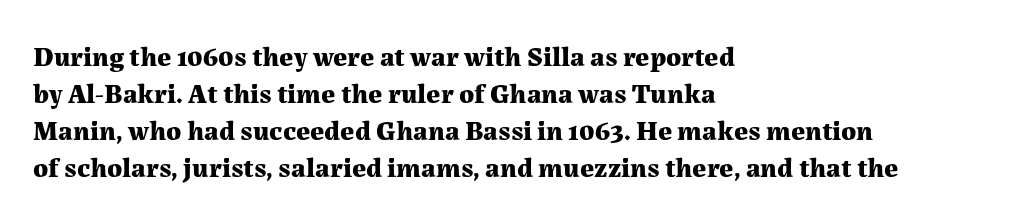
Lines of text with bare space underneath. The rendering uses natural spacing where letterforms have individual widths. Layout note: lines flush left. This sample uses plain, unmodified letter spacing. The rows are spaced the way most documents space them. Unlike italic type, these characters show no tilt at all.
